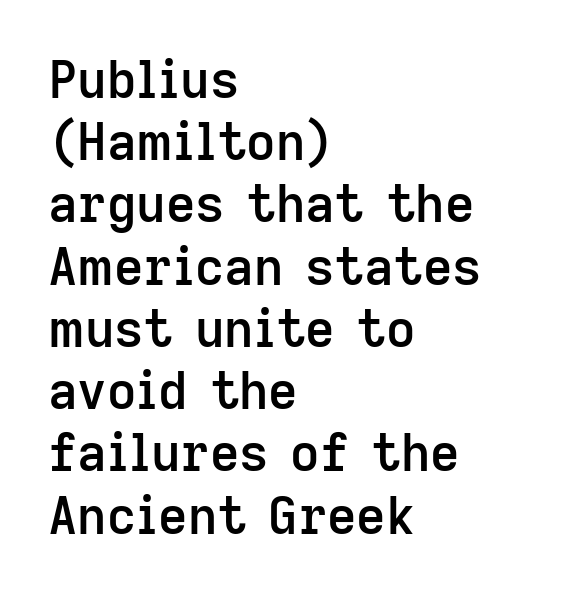
Note the varied advance widths — an 'i' is clearly narrower than an 'm'. You can tell from the bare stems that sans-serif type was used. Descender tails drop into unmarked territory. Every stem runs plumb, perpendicular to the baseline. The paragraph has a hard left edge and a soft right edge.
